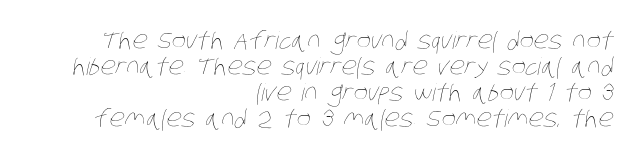
The face used here is rendered with its standard letterfit. Reading down the block, your eye finds every line finishing at a fixed right position. A quiet, ordinary-to-light weight characterises the typeface. A typesetter would call this leading minimal, almost set solid. Bare-footed words on every line.
